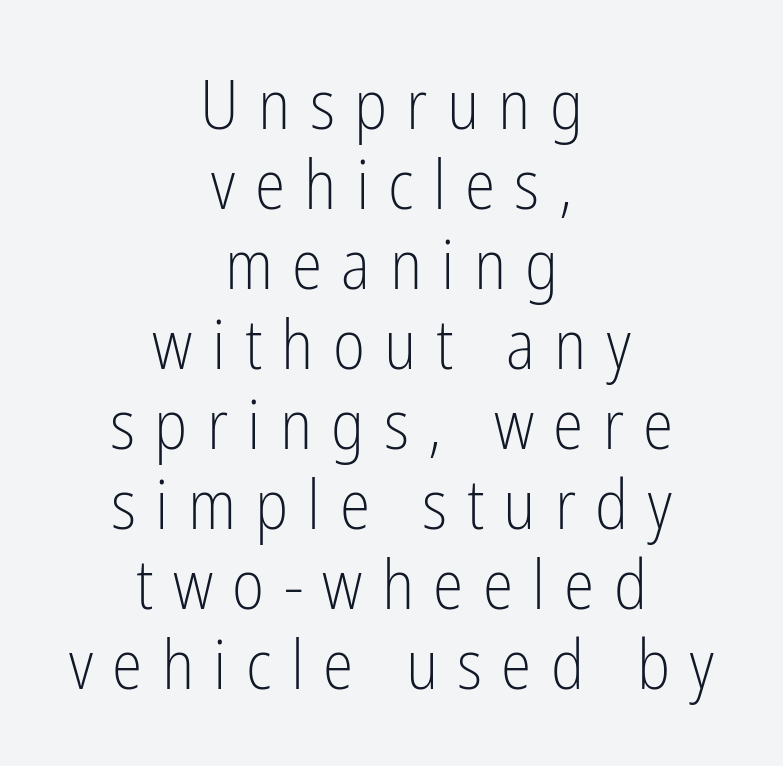
Q: Is the text bold? A: No.
Q: Is the text italic (slanted)? A: No, it is upright.
Q: Is the typeface a serif or a sans-serif typeface? A: Sans-serif.
Q: Is the text underlined? A: No.
Q: How is the paragraph aligned? A: Centered.
Q: Is the spacing between letters normal or unusually wide? A: Unusually wide.
Q: Width (condensed, normal, or wide)? A: Condensed.
Q: Stroke contrast? A: Low.
Q: x-height? A: Medium.
Q: Monospaced? A: No.
